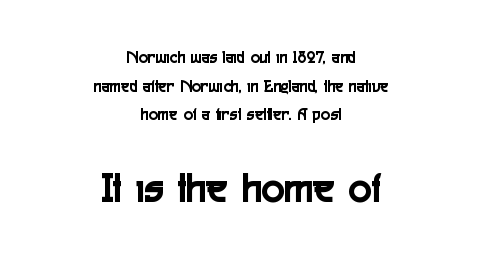
Is this a sans? Yes — the strokes have no serifs. The face used here is proportionally spaced, like ordinary book or web type. The passage shown has conventional tracking throughout. These lines were composed using upright roman letters. Does the copy run flush right? No — it is centered line by line.
